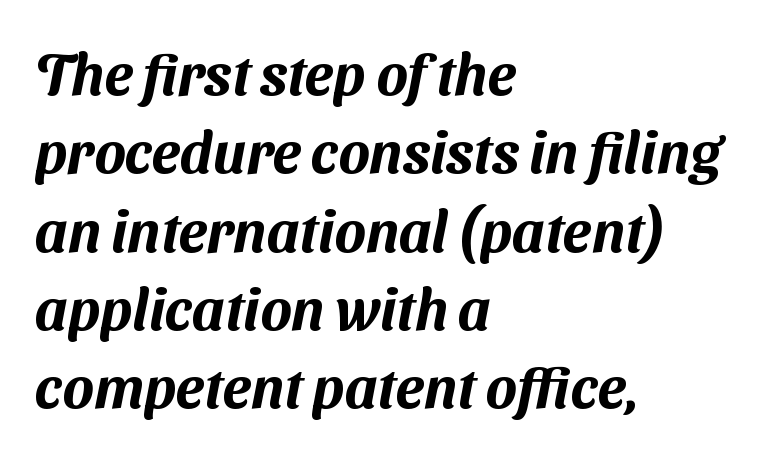
{"serif": "no", "width": "normal", "stroke_contrast": "medium", "x_height": "medium", "monospaced": "no", "underline": "no", "align": "left", "line_spacing": "normal", "line_spacing_ratio": 1.35, "letter_spacing": "normal", "letter_spacing_em": 0.0, "glyph_px": 58}
